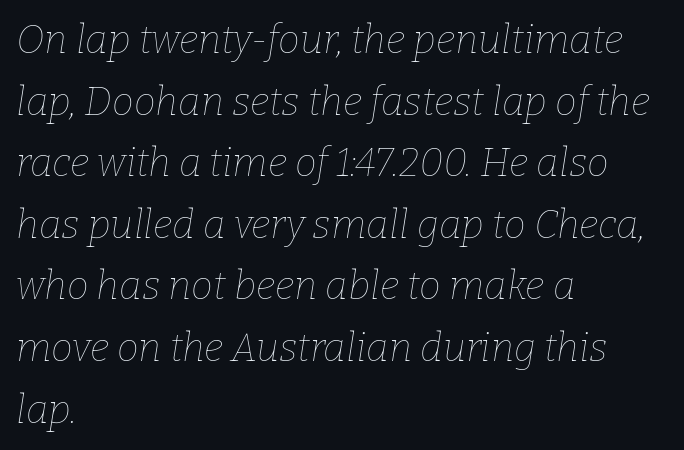
The image shows 39 px thin type, italic (leaning right); set left-aligned, normal line spacing (1.58x), normal letter spacing, not underlined; low stroke contrast and a medium x-height.
